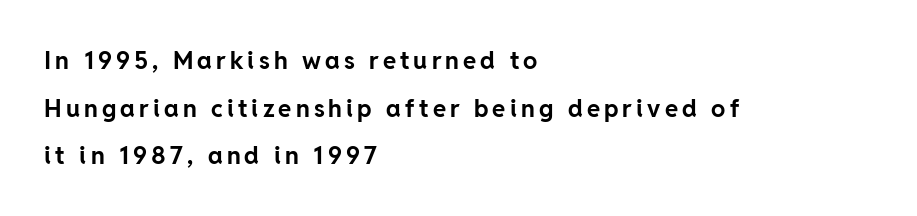
{"italic": "no", "bold": "yes", "underline": "no", "align": "left", "line_spacing": "loose", "line_spacing_ratio": 1.98, "glyph_px": 24}
